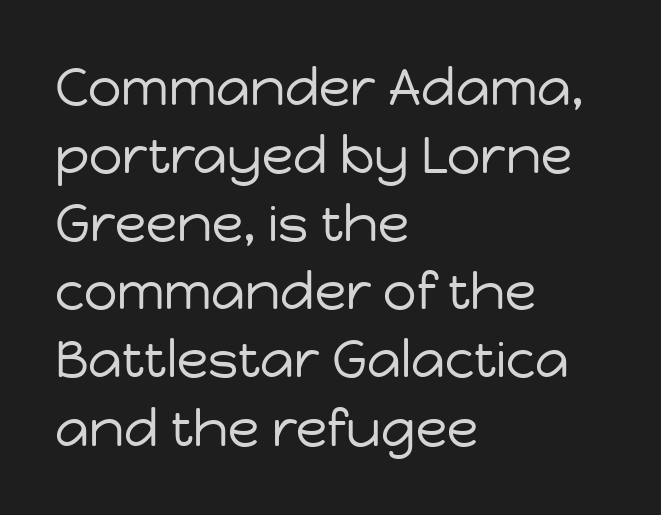
These lines stack with their left ends in a neat column. Students, note that the glyphs here touch the page at normal intervals. A bare baseline throughout the passage. Posture: straight, roman, zero tilt. The vertical gap from one line to the next is medium. The letters advance in unequal steps, a hallmark of proportional type.
